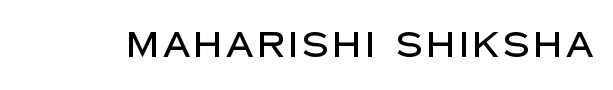
Looks like regular typesetting: each glyph gets only the width it needs. Lines of text with bare space underneath. Vertical strokes here are truly vertical. What kind of face is this? One without serifs — a sans.
